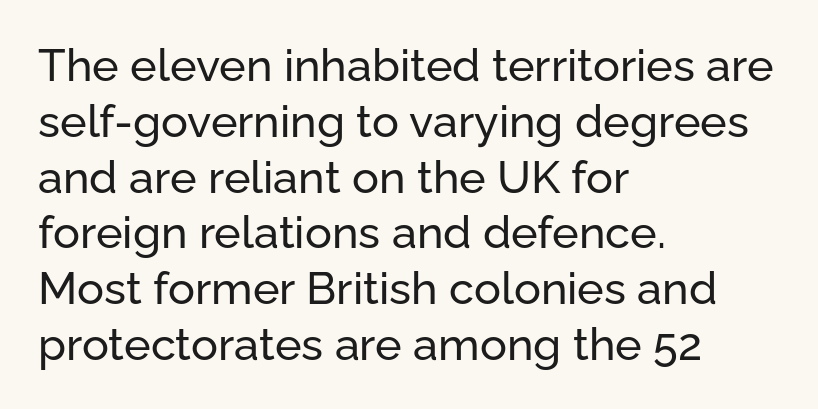
The text block is weighted toward the left margin, trailing off unevenly rightward. The typography opts for an upright posture over an oblique one. These lines are rendered in a variable-pitch font. The baseline area is clear. The face used here is a sans, in the tradition of grotesques and geometrics. Nothing unusual about the tracking: characters are spaced as the font intends.
